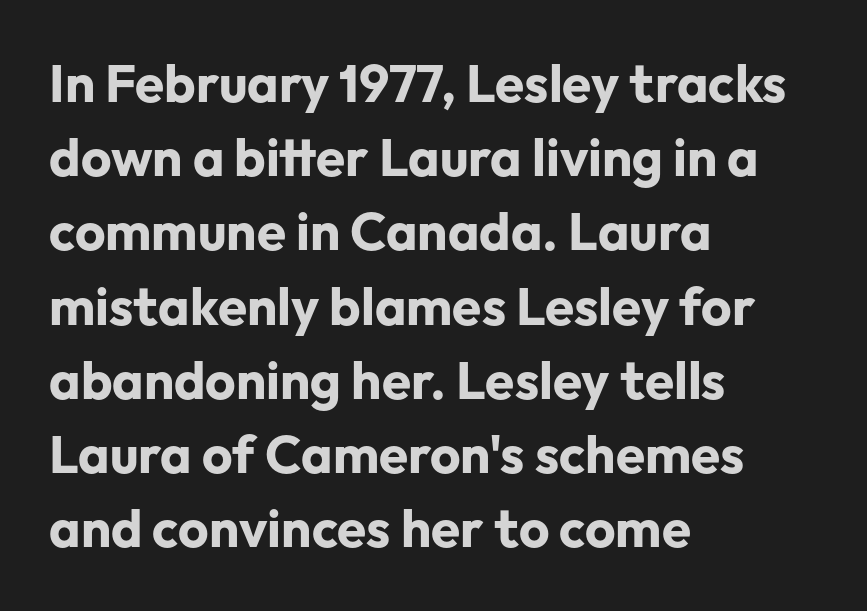
Q: Is the text bold? A: Yes.
Q: Is the text italic (slanted)? A: No, it is upright.
Q: Is the typeface a serif or a sans-serif typeface? A: Sans-serif.
Q: Is the text underlined? A: No.
Q: How is the paragraph aligned? A: Left-aligned.
Q: Is the spacing between letters normal or unusually wide? A: Normal.
Q: Is the spacing between lines tight, normal or loose? A: Normal.
Q: Width (condensed, normal, or wide)? A: Normal.
Q: Stroke contrast? A: Low.
Q: x-height? A: Medium.
Q: Monospaced? A: No.
